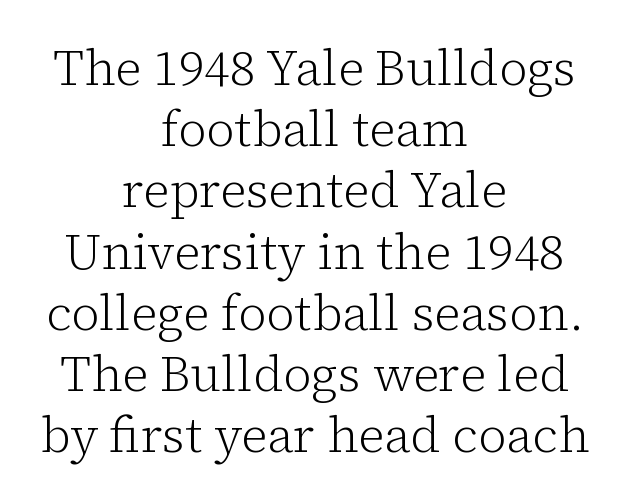
The image shows 49 px light serif type, upright; set centered, normal line spacing (1.25x), normal letter spacing, not underlined; low stroke contrast and a medium x-height.
